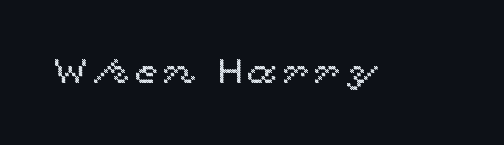
This sample has the flowing, uneven cadence of proportional lettering. The passage shown is not underscored anywhere.
